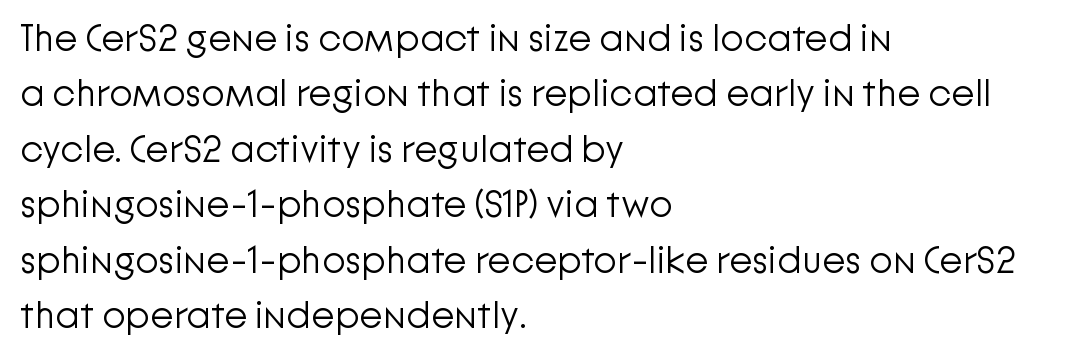
Q: Is the text bold? A: No.
Q: Is the text italic (slanted)? A: No, it is upright.
Q: Is the typeface a serif or a sans-serif typeface? A: Sans-serif.
Q: Is the text underlined? A: No.
Q: How is the paragraph aligned? A: Left-aligned.
Q: Is the spacing between letters normal or unusually wide? A: Normal.
Q: Is the spacing between lines tight, normal or loose? A: Normal.
Q: Width (condensed, normal, or wide)? A: Normal.
Q: Stroke contrast? A: Low.
Q: x-height? A: Medium.
Q: Monospaced? A: No.
